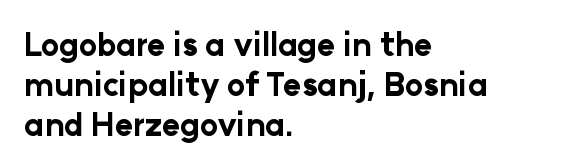
{"serif": "no", "italic": "no", "bold": "yes", "weight": "bold", "width": "normal", "stroke_contrast": "low", "x_height": "medium", "monospaced": "no", "underline": "no", "align": "left", "line_spacing": "normal", "line_spacing_ratio": 1.29, "letter_spacing": "normal", "letter_spacing_em": 0.0, "glyph_px": 31}
